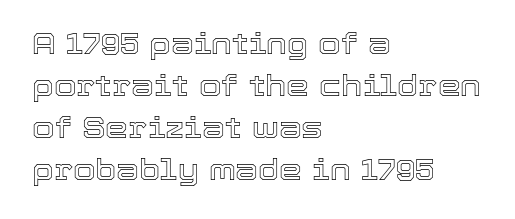
{"italic": "no", "width": "normal", "x_height": "medium", "monospaced": "no", "underline": "no", "align": "left", "line_spacing": "normal", "line_spacing_ratio": 1.45, "letter_spacing": "normal", "letter_spacing_em": 0.0, "glyph_px": 29}
